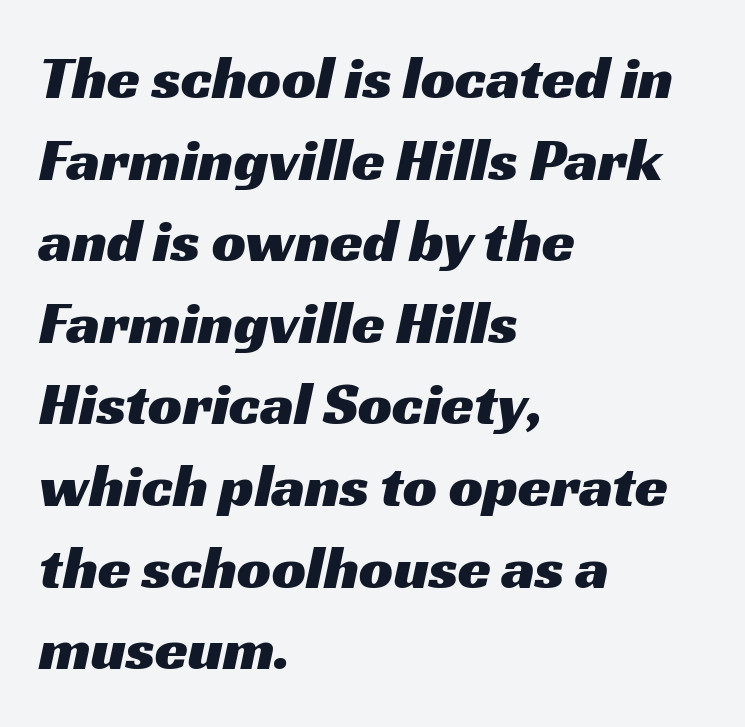
Q: Is the typeface a serif or a sans-serif typeface? A: Sans-serif.
Q: Is the text underlined? A: No.
Q: How is the paragraph aligned? A: Left-aligned.
Q: Is the spacing between letters normal or unusually wide? A: Normal.
Q: Is the spacing between lines tight, normal or loose? A: Normal.
Q: Width (condensed, normal, or wide)? A: Wide.
Q: Stroke contrast? A: Medium.
Q: x-height? A: Medium.
Q: Monospaced? A: No.
